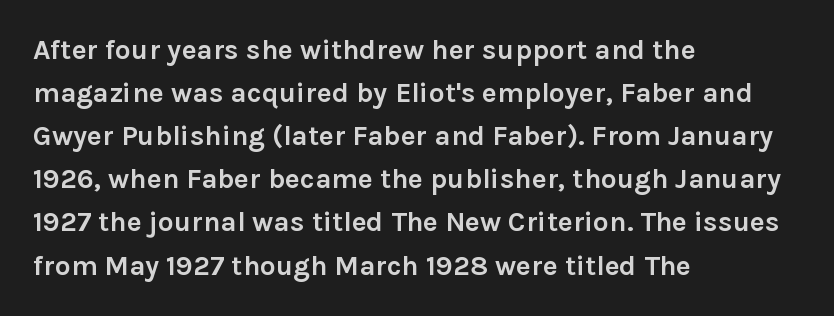
Q: Is the text bold? A: Yes.
Q: Is the text italic (slanted)? A: No, it is upright.
Q: Is the typeface a serif or a sans-serif typeface? A: Sans-serif.
Q: Is the text underlined? A: No.
Q: How is the paragraph aligned? A: Left-aligned.
Q: Is the spacing between letters normal or unusually wide? A: Normal.
Q: Is the spacing between lines tight, normal or loose? A: Normal.
Q: Width (condensed, normal, or wide)? A: Normal.
Q: Stroke contrast? A: Low.
Q: x-height? A: Medium.
Q: Monospaced? A: No.
